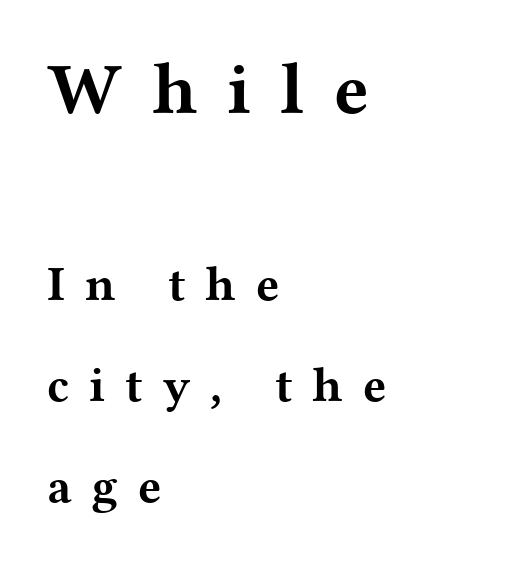
The paragraph shown leans on its left margin. Tall strokes in this sample are plumb rather than angled. The leading is generous, giving the passage an open texture. Has an underline been added? It has not. This sample uses a serif face. Chunky letters — that's bold for sure.
